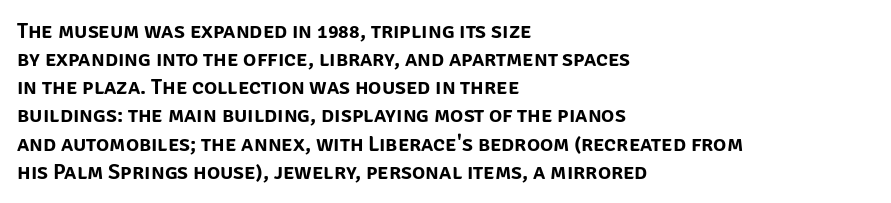
Q: Is the text italic (slanted)? A: No, it is upright.
Q: Is the text underlined? A: No.
Q: How is the paragraph aligned? A: Left-aligned.
Q: Is the spacing between letters normal or unusually wide? A: Normal.
Q: Is the spacing between lines tight, normal or loose? A: Normal.
